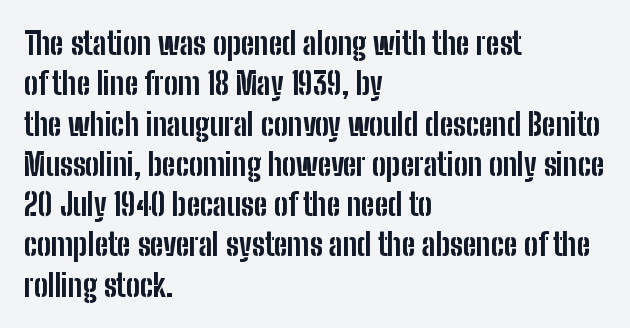
{"serif": "no", "italic": "no", "bold": "yes", "weight": "bold", "width": "condensed", "stroke_contrast": "low", "x_height": "medium", "monospaced": "no", "underline": "no", "align": "left", "line_spacing": "normal", "line_spacing_ratio": 1.3, "letter_spacing": "normal", "letter_spacing_em": 0.0, "glyph_px": 31}
